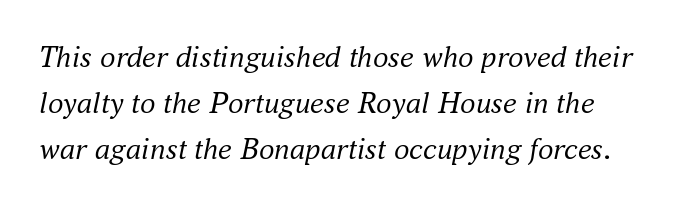
The letters look calm and open, with moderate or lighter stems. The gap between lines stays unmarked. If you drew a line through each stem, it would be angled. Font category for this specimen: serif.
